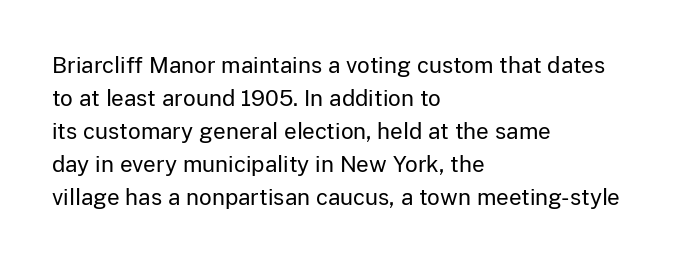
The image shows 22 px text type, upright; set left-aligned, normal line spacing (1.5x), normal letter spacing, not underlined.
